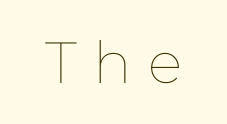
Q: Is the text bold? A: No.
Q: Is the text italic (slanted)? A: No, it is upright.
Q: Is the text underlined? A: No.
Q: Is the spacing between letters normal or unusually wide? A: Unusually wide.
Q: Width (condensed, normal, or wide)? A: Normal.
Q: Stroke contrast? A: Low.
Q: x-height? A: Medium.
Q: Monospaced? A: No.
